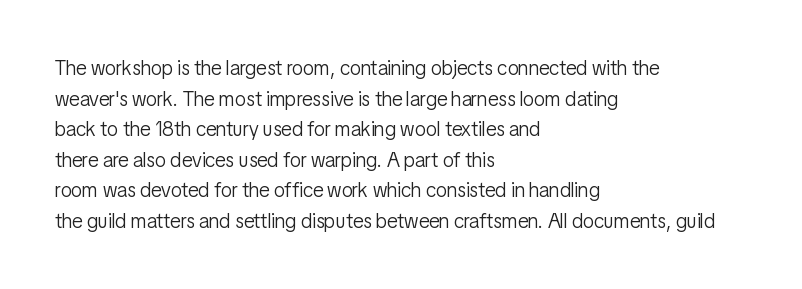
Q: Is the text bold? A: No.
Q: Is the text italic (slanted)? A: No, it is upright.
Q: Is the text underlined? A: No.
Q: How is the paragraph aligned? A: Left-aligned.
Q: Is the spacing between letters normal or unusually wide? A: Normal.
Q: Is the spacing between lines tight, normal or loose? A: Normal.
